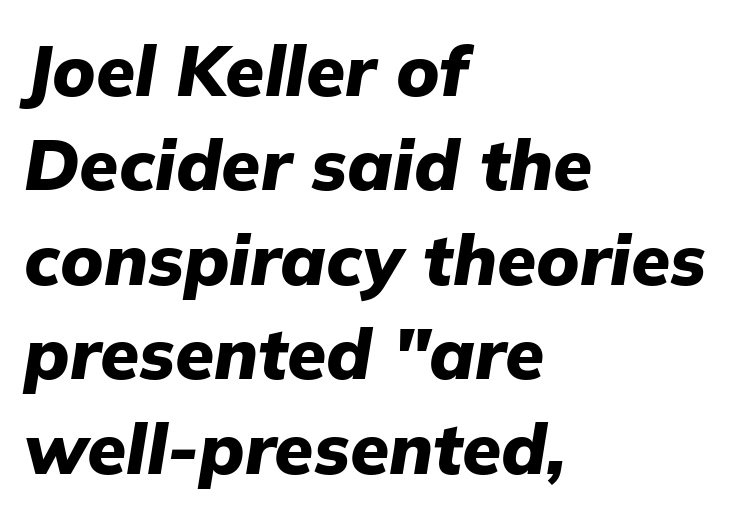
There's an unmistakable incline to the writing here. Descenders hang freely into open space. The paragraph shown leans on its left margin. Honestly, the row spacing looks completely unremarkable. The passage shown is emphatically bold. Short note: letters normally spaced.
